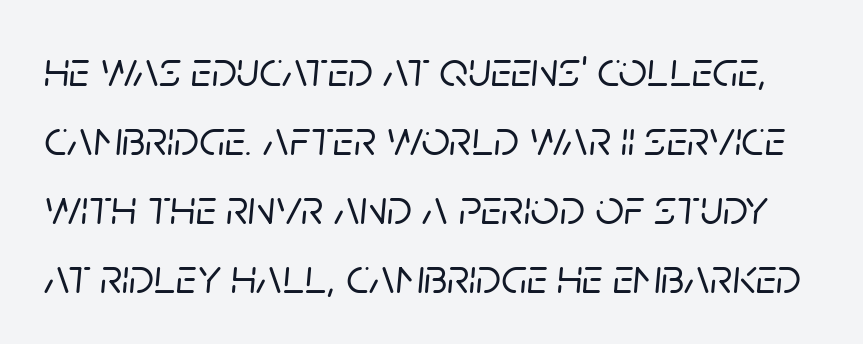
{"italic": "yes", "lean": "right", "slant_degrees": 5, "width": "normal", "stroke_contrast": "low", "x_height": "large", "monospaced": "no", "underline": "no", "line_spacing": "normal", "line_spacing_ratio": 1.38, "letter_spacing": "normal", "letter_spacing_em": 0.0, "glyph_px": 50}
